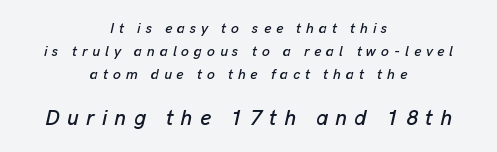
Q: Is the text italic (slanted)? A: Yes, it leans right by about 13 degrees.
Q: Is the text underlined? A: No.
Q: How is the paragraph aligned? A: Centered.
Q: Is the spacing between letters normal or unusually wide? A: Unusually wide.
Q: Is the spacing between lines tight, normal or loose? A: Normal.
Q: Which block of text is set in a larger size, the first (top) or the second (bottom)? A: The second (bottom) one.
